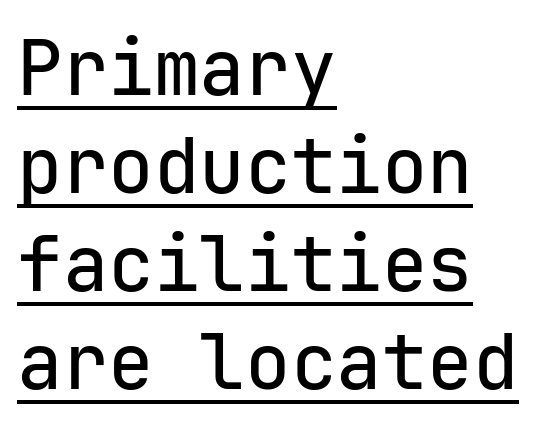
This block has exactly the height ordinary leading produces. The font family rendered here belongs to the sans-serif group. Think of a typewriter: that constant character pitch is what you see here. No italicization has been applied; the sample stays upright. Characters follow at the spacing the type designer built in.
